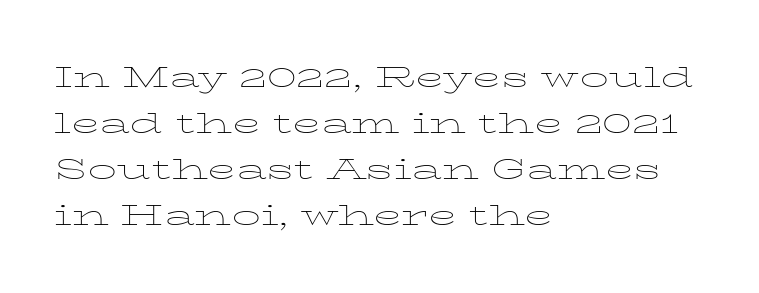
{"serif": "yes", "italic": "no", "bold": "no", "weight": "thin", "width": "wide", "stroke_contrast": "low", "x_height": "medium", "monospaced": "no", "underline": "no", "align": "left", "line_spacing": "normal", "line_spacing_ratio": 1.59, "letter_spacing": "normal", "letter_spacing_em": 0.0, "glyph_px": 29}
